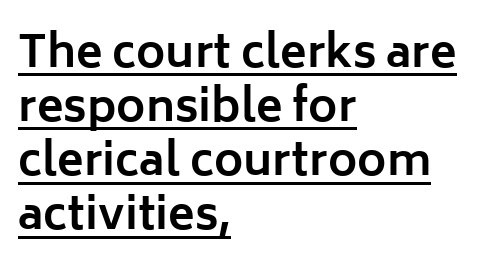
{"serif": "no", "italic": "no", "bold": "yes", "weight": "bold", "width": "normal", "stroke_contrast": "low", "x_height": "medium", "monospaced": "no", "underline": "yes", "align": "left", "line_spacing_ratio": 1.23, "letter_spacing": "normal", "letter_spacing_em": 0.0, "glyph_px": 44}
